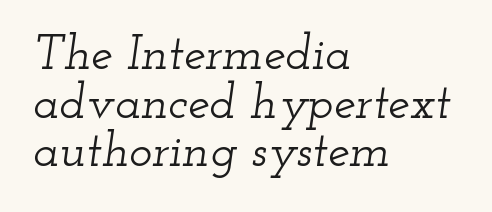
One-word summary of the alignment: left. The rendering uses a small line-height, squeezing the rows. The type family on display is of the serif kind. Style check: oblique. The area under the type is left untouched.
